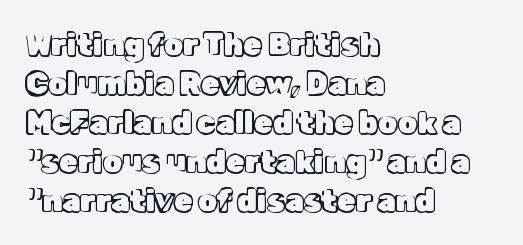
The passage shown stacks its lines at a standard gap. The foot of each line stays bare and open. The rendering uses natural spacing where letterforms have individual widths. Every character sits straight up, as roman type does. Alignment: flush left. What stands out about the letter spacing? Nothing — it is the standard amount.
